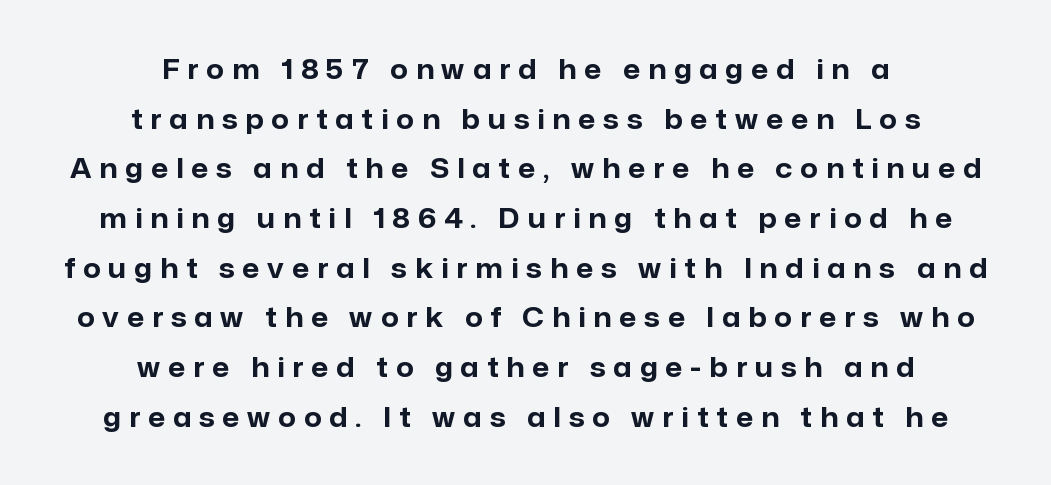
Unlike italic type, these characters show no tilt at all. Caption: bold face, heavy strokes. Neither beginnings nor endings align; midpoints do. This sample uses expanded letter spacing, leaving extra air between glyphs.
